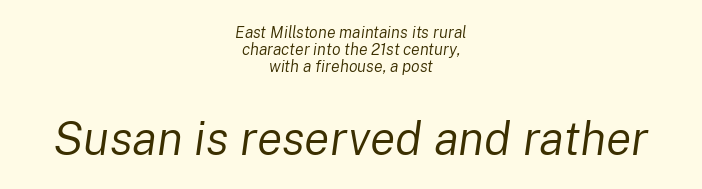
Letter spacing: default. Here the designer chose a conventional face with non-uniform glyph widths. Where is the straight margin? There isn't one; the lines are centered. Closely set lines give the paragraph a compact silhouette.
